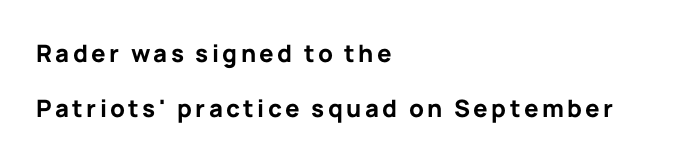
Vertically, the passage feels expansive, rows floating well apart. Compared with an ordinary text face, these strokes are far heavier — a full bold. Descenders are the only things crossing below the line. The type sits square on the baseline with zero lean.
